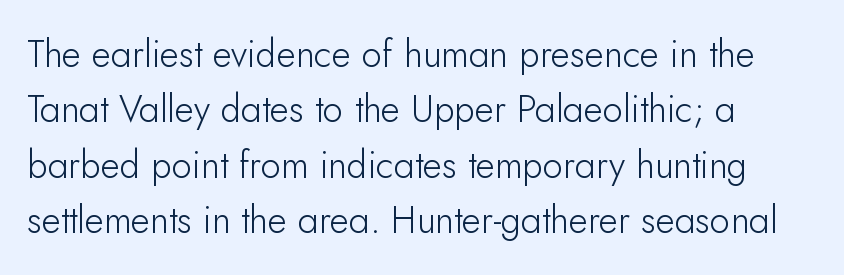
Tall strokes in this sample are plumb rather than angled. Horizontal bands of white between lines are of average thickness. No chunkiness to these letters — they're not bold. The face used here is rendered with its standard letterfit. The strip under each line holds only bare page. Each letter's strokes conclude bluntly, with no projecting serifs.
